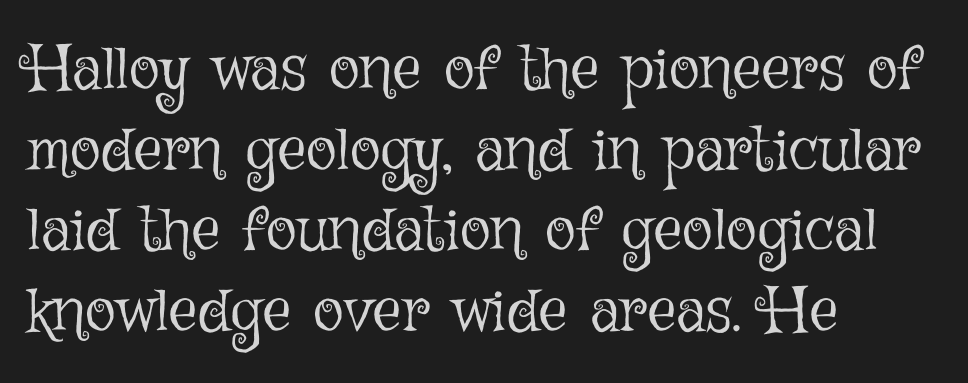
The image shows 64 px light type, upright; set left-aligned, normal line spacing (1.26x), normal letter spacing, not underlined; low stroke contrast and a medium x-height.
